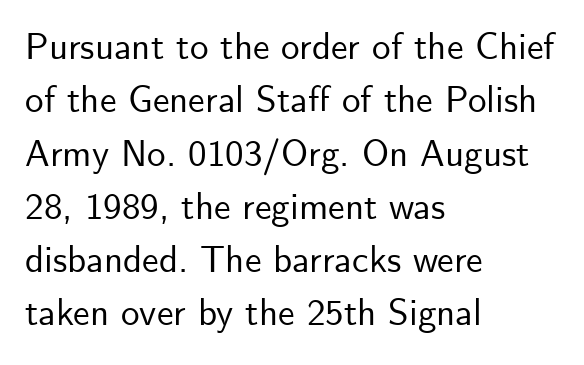
The rendering uses natural spacing where letterforms have individual widths. Each letter's strokes conclude bluntly, with no projecting serifs. The face used here is rendered with its standard letterfit. Rows of type keep a routine distance in the vertical direction. A roman cut, with each character standing at attention. These lines are set flush left with a ragged right edge.
